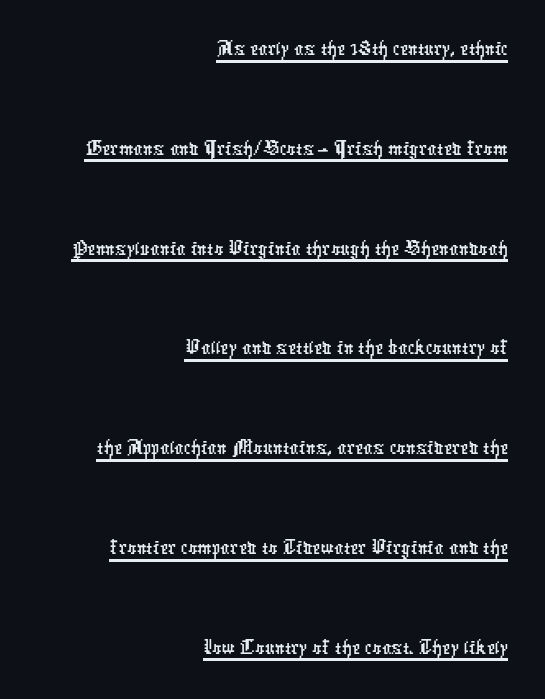
The image shows 46 px condensed sans-serif type; set right-aligned, loose line spacing (2.17x), normal letter spacing, underlined; low stroke contrast and a medium x-height.
